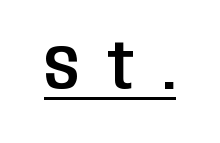
You can tell it's not italic because the verticals are truly vertical. These lines are composed in type without serifs. Honestly, the underline is the first thing you notice here. This sample uses expanded letter spacing, leaving extra air between glyphs. This sample has the flowing, uneven cadence of proportional lettering.
